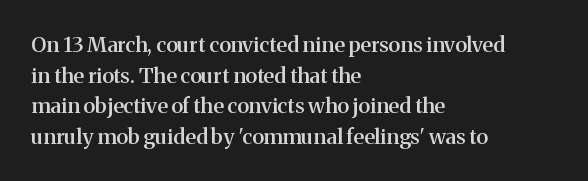
Look at the tracking — it's just the regular setting, nothing added. Normally led — the rows are evenly, conventionally spaced. The paragraph has a hard left edge and a soft right edge. Notice how the stems are strictly vertical — no italics here.
